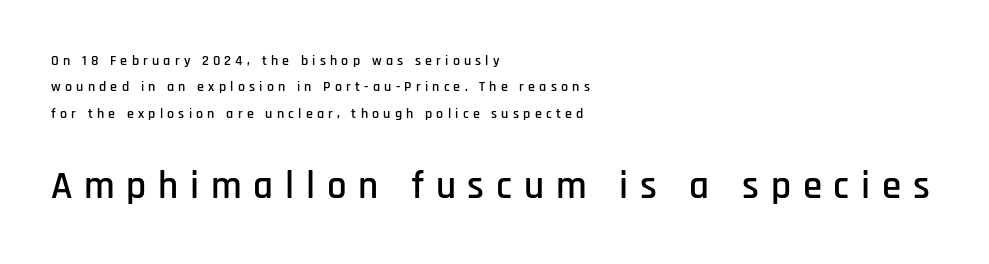
The image shows 39 px condensed sans-serif type, upright; set left-aligned, line spacing 1.88x, unusually wide letter spacing (+0.3 em), not underlined; the second (bottom) block is 2.79x larger; low stroke contrast and a large x-height.
